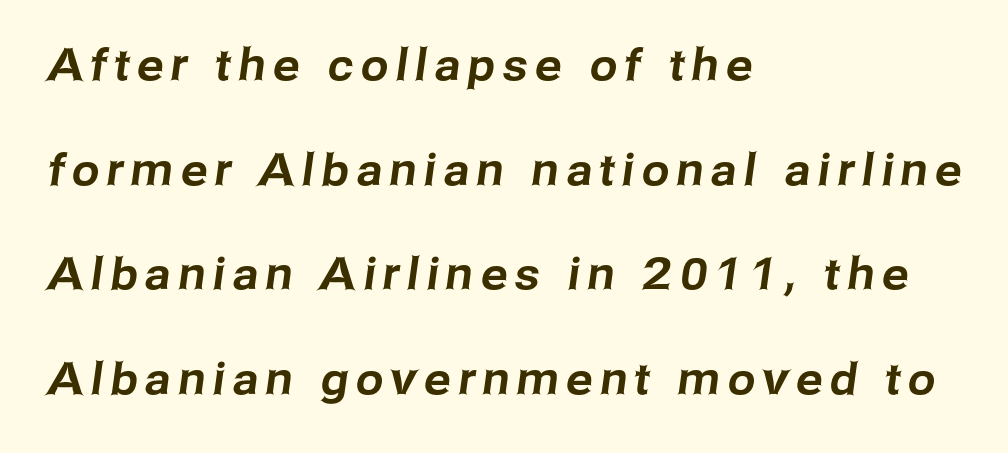
Looks like regular typesetting: each glyph gets only the width it needs. The area under the type is left untouched. Line beginnings align vertically; line endings do not. No feet cap the strokes, marking this as sans-serif type. Regarding leading, the lines here are spaced well apart.
